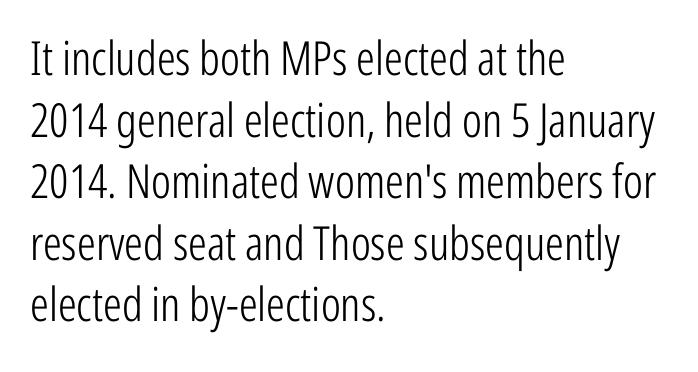
{"serif": "no", "italic": "no", "bold": "no", "weight": "light", "width": "condensed", "stroke_contrast": "low", "x_height": "medium", "monospaced": "no", "underline": "no", "align": "left", "line_spacing": "normal", "line_spacing_ratio": 1.31, "letter_spacing": "normal", "letter_spacing_em": 0.0, "glyph_px": 47}
